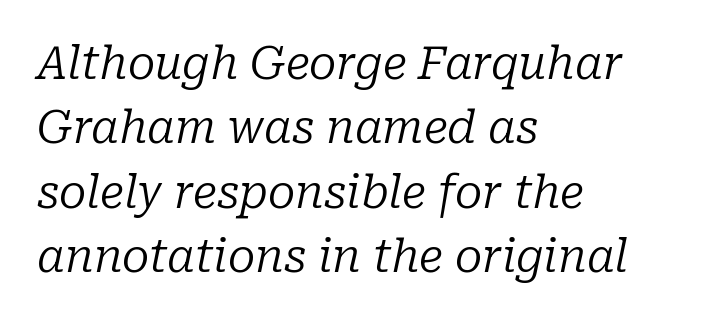
The face used here is seriffed, in the tradition of book romans. Compared with typical paragraphs, the rows here are spaced about the same. Descenders hang freely into open space. How are the letters spaced? Ordinarily, with no added tracking. All the whitespace from short lines collects on the right. A typesetter would call this proportional, since set widths differ per character.
